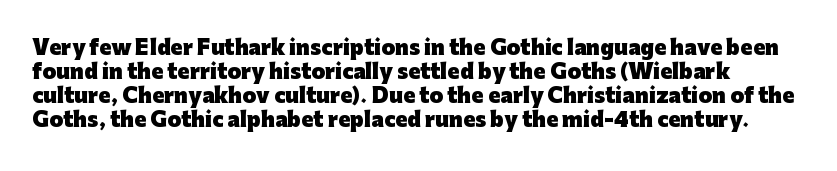
You could call the tracking neutral — neither tight nor loose. In terms of posture, this sample is upright. Look at the stroke-to-counter ratio: heavy, a bold. Any mark beneath the type? The region is blank.
